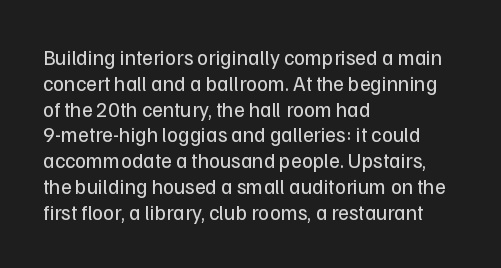
Visually the block forms a straight wall on the left and a jagged coastline on the right. This sample uses plain, unmodified letter spacing. The face looks like a standard text weight, possibly lighter. Check under the words: just untouched page. Does the lettering tilt? It doesn't — this is upright.
